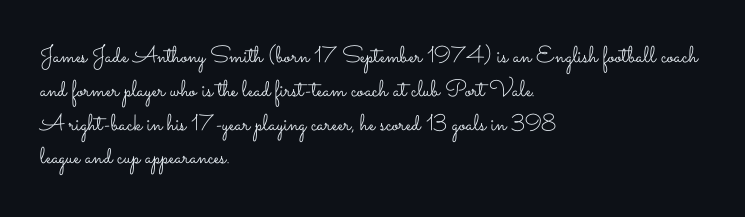
Q: Is the text bold? A: No.
Q: Is the text italic (slanted)? A: Yes.
Q: Is the text underlined? A: No.
Q: How is the paragraph aligned? A: Left-aligned.
Q: Is the spacing between letters normal or unusually wide? A: Normal.
Q: Is the spacing between lines tight, normal or loose? A: Normal.
